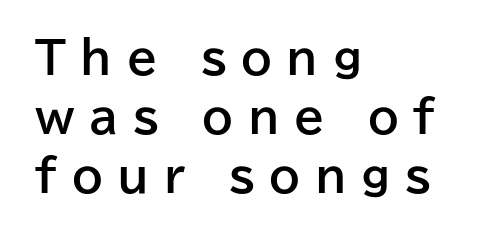
The image shows 44 px bold sans-serif type, upright; set left-aligned, normal line spacing (1.34x), unusually wide letter spacing (+0.33 em), not underlined; low stroke contrast and a medium x-height.
